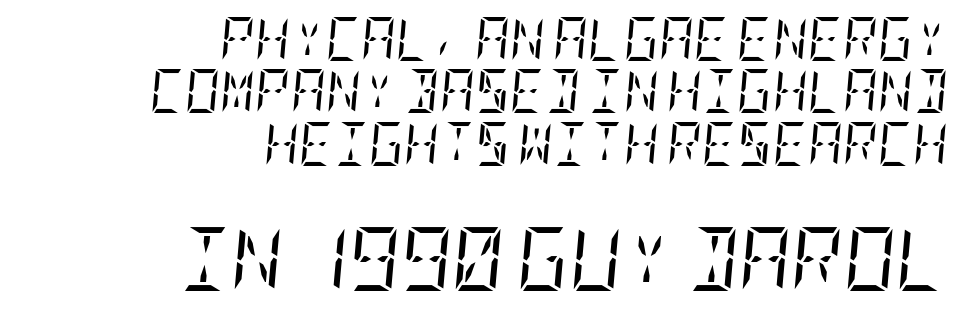
Italic? Definitely — the glyphs are oblique. Compared with typical body copy, the letter spacing here is the same. The words here are not underlined. Is this a heavy cut? Hardly; it is regular or lighter.
